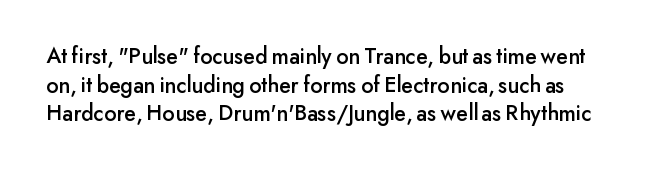
{"italic": "no", "underline": "no", "line_spacing": "normal", "line_spacing_ratio": 1.25, "letter_spacing": "normal", "letter_spacing_em": 0.0, "glyph_px": 23}
